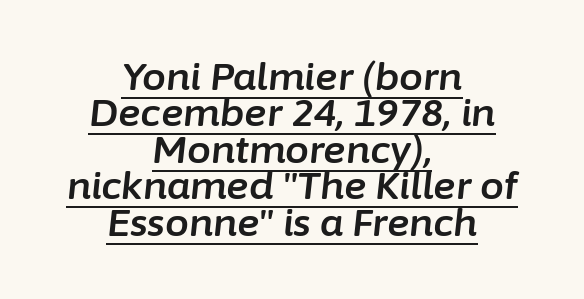
Students, note that the glyphs here touch the page at normal intervals. The face used here is proportionally spaced, like ordinary book or web type. Layout note: lines centered. These lines were composed using italics. Descenders here cross a horizontal rule under the line.
